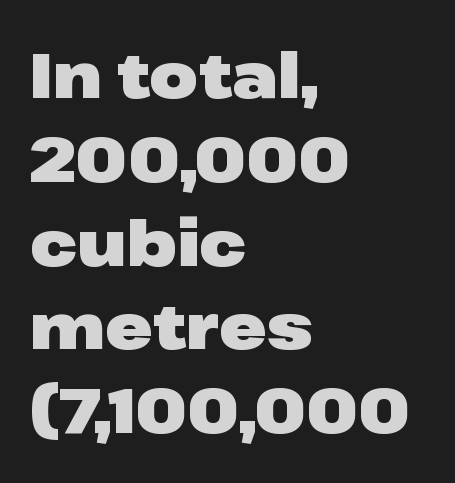
The image shows 63 px heavy, wide sans-serif type, upright; set left-aligned, normal line spacing (1.33x), normal letter spacing, not underlined; low stroke contrast and a medium x-height.
